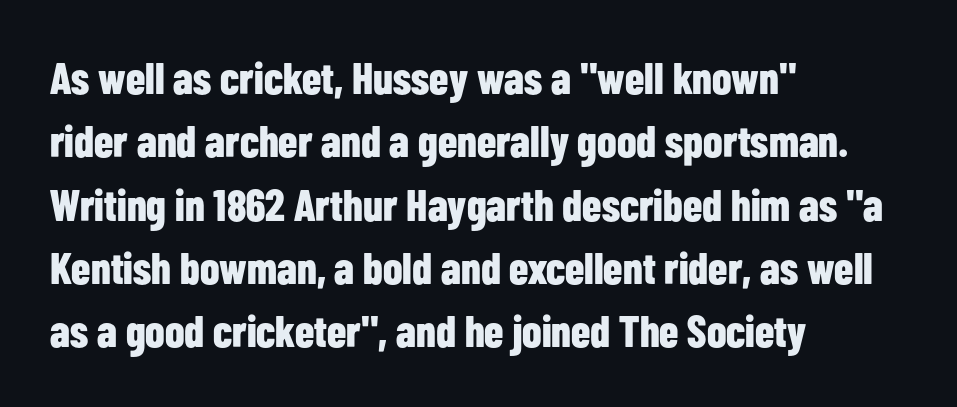
{"serif": "no", "italic": "no", "bold": "yes", "weight": "bold", "width": "condensed", "stroke_contrast": "low", "x_height": "medium", "monospaced": "no", "underline": "no", "align": "left", "line_spacing": "normal", "line_spacing_ratio": 1.44, "letter_spacing": "normal", "letter_spacing_em": 0.0, "glyph_px": 44}
